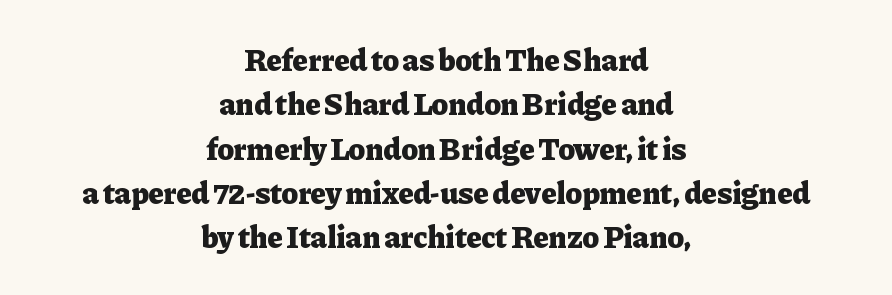
{"serif": "yes", "italic": "no", "bold": "yes", "weight": "heavy", "width": "normal", "stroke_contrast": "low", "x_height": "medium", "monospaced": "no", "underline": "no", "align": "center", "line_spacing": "normal", "line_spacing_ratio": 1.43, "letter_spacing": "normal", "letter_spacing_em": 0.0, "glyph_px": 31}
